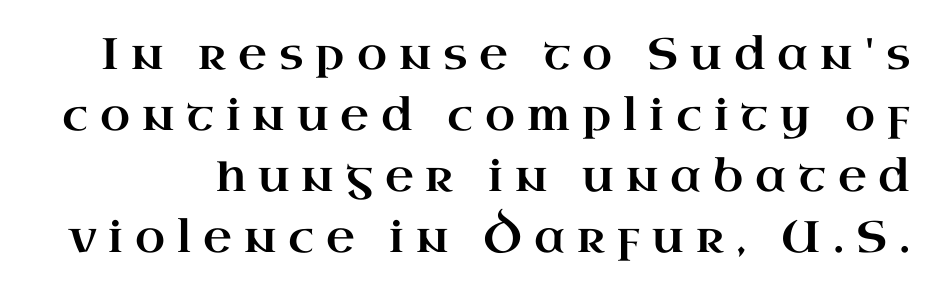
The image shows 44 px wide serif type, upright; set normal line spacing (1.39x), unusually wide letter spacing (+0.27 em), not underlined; high stroke contrast and a small x-height.
